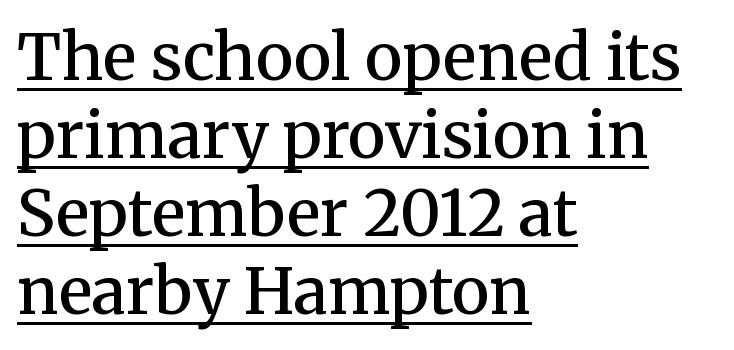
Q: Is the text bold? A: Semi-bold.
Q: Is the text italic (slanted)? A: No, it is upright.
Q: Is the typeface a serif or a sans-serif typeface? A: Serif.
Q: Is the text underlined? A: Yes.
Q: How is the paragraph aligned? A: Left-aligned.
Q: Is the spacing between letters normal or unusually wide? A: Normal.
Q: Width (condensed, normal, or wide)? A: Normal.
Q: Stroke contrast? A: Medium.
Q: x-height? A: Medium.
Q: Monospaced? A: No.
